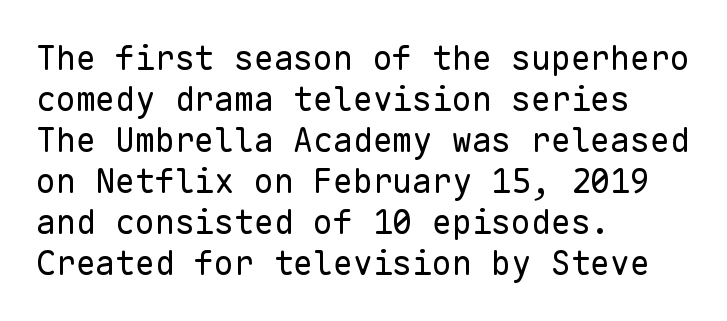
Q: Is the text bold? A: No.
Q: Is the text italic (slanted)? A: No, it is upright.
Q: Is the typeface a serif or a sans-serif typeface? A: Sans-serif.
Q: Is the text underlined? A: No.
Q: How is the paragraph aligned? A: Left-aligned.
Q: Is the spacing between letters normal or unusually wide? A: Normal.
Q: Width (condensed, normal, or wide)? A: Normal.
Q: Stroke contrast? A: Low.
Q: x-height? A: Medium.
Q: Monospaced? A: Yes.
